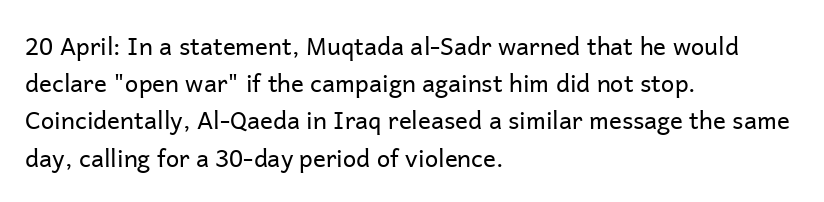
{"italic": "no", "bold": "no", "underline": "no", "align": "left", "line_spacing": "normal", "line_spacing_ratio": 1.55, "letter_spacing": "normal", "letter_spacing_em": 0.0, "glyph_px": 24}
